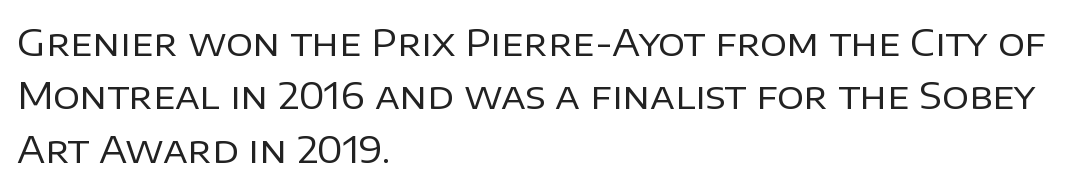
The image shows 37 px regular-weight sans-serif type, upright; set left-aligned, normal line spacing (1.44x), normal letter spacing, not underlined; low stroke contrast and a large x-height.
